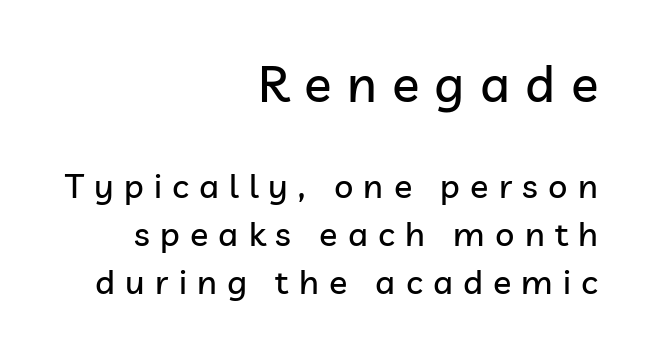
Q: Is the text italic (slanted)? A: No, it is upright.
Q: Is the typeface a serif or a sans-serif typeface? A: Sans-serif.
Q: Is the text underlined? A: No.
Q: How is the paragraph aligned? A: Right-aligned.
Q: Is the spacing between letters normal or unusually wide? A: Unusually wide.
Q: Is the spacing between lines tight, normal or loose? A: Normal.
Q: Which block of text is set in a larger size, the first (top) or the second (bottom)? A: The first (top) one.
Q: Width (condensed, normal, or wide)? A: Normal.
Q: Stroke contrast? A: Low.
Q: x-height? A: Medium.
Q: Monospaced? A: No.
